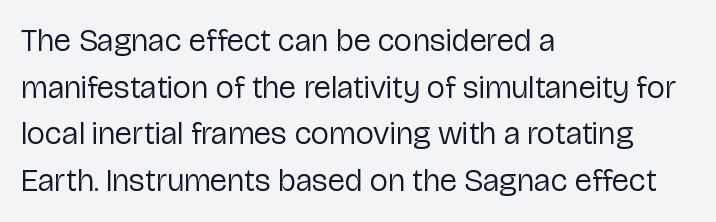
Q: Is the text bold? A: No.
Q: Is the text italic (slanted)? A: No, it is upright.
Q: Is the typeface a serif or a sans-serif typeface? A: Sans-serif.
Q: Is the text underlined? A: No.
Q: How is the paragraph aligned? A: Left-aligned.
Q: Is the spacing between letters normal or unusually wide? A: Normal.
Q: Is the spacing between lines tight, normal or loose? A: Normal.
Q: Width (condensed, normal, or wide)? A: Normal.
Q: Stroke contrast? A: Low.
Q: x-height? A: Medium.
Q: Monospaced? A: No.
